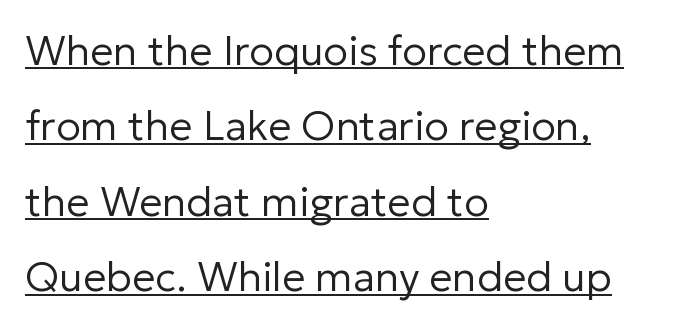
{"serif": "no", "italic": "no", "bold": "no", "weight": "regular", "width": "normal", "stroke_contrast": "low", "x_height": "medium", "monospaced": "no", "underline": "yes", "align": "left", "line_spacing_ratio": 1.84, "letter_spacing": "normal", "letter_spacing_em": 0.0, "glyph_px": 41}
